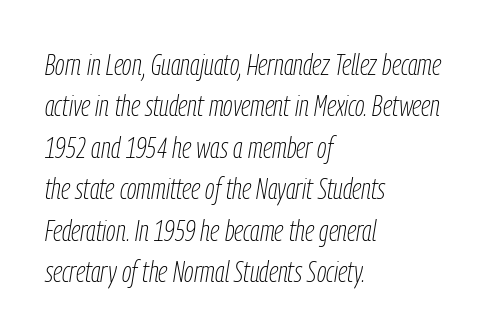
{"italic": "yes", "lean": "right", "slant_degrees": 9, "bold": "no", "weight": "thin", "width": "condensed", "stroke_contrast": "low", "x_height": "medium", "monospaced": "no", "underline": "no", "align": "left", "line_spacing": "normal", "line_spacing_ratio": 1.38, "letter_spacing": "normal", "letter_spacing_em": 0.0, "glyph_px": 30}
